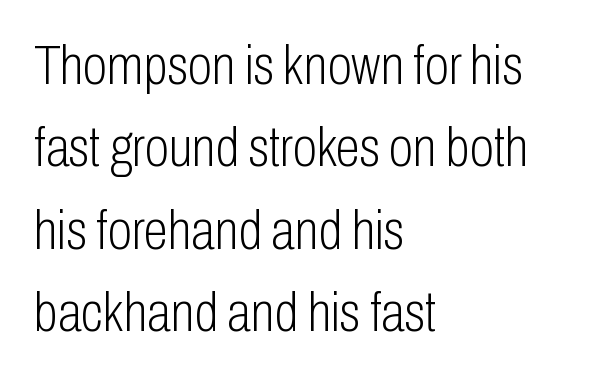
The image shows 56 px light, condensed sans-serif type, upright; set left-aligned, normal line spacing (1.47x), normal letter spacing, not underlined; low stroke contrast and a medium x-height.
